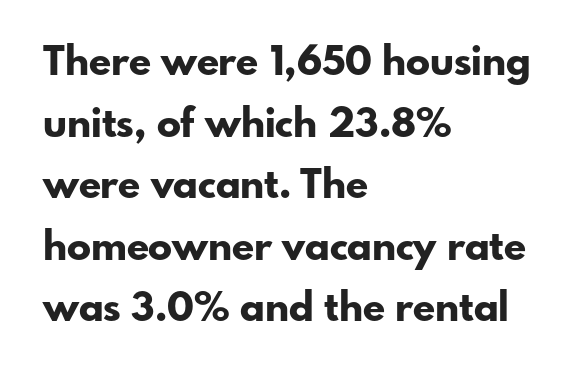
The image shows 40 px bold sans-serif type, upright; set left-aligned, normal line spacing (1.54x), normal letter spacing, not underlined; low stroke contrast and a small x-height.
